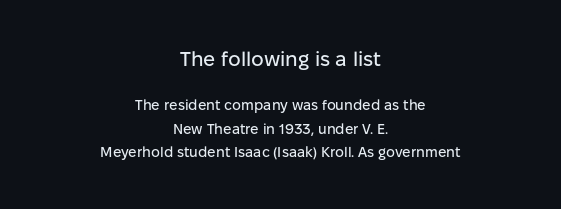
{"italic": "no", "underline": "no", "align": "center", "line_spacing": "normal", "line_spacing_ratio": 1.67, "letter_spacing": "normal", "letter_spacing_em": 0.0, "larger_block": "first", "size_ratio": 1.43, "glyph_px": 20}
